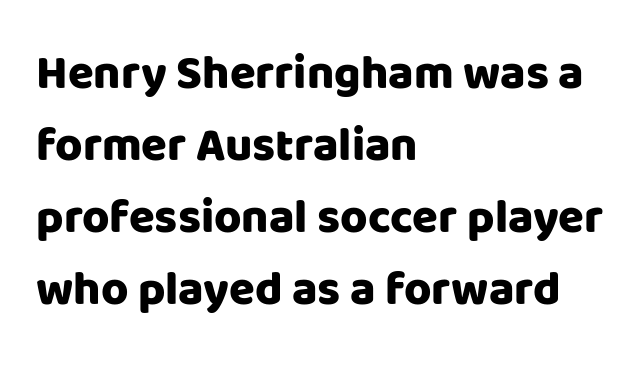
Q: Is the text italic (slanted)? A: No, it is upright.
Q: Is the typeface a serif or a sans-serif typeface? A: Sans-serif.
Q: Is the text underlined? A: No.
Q: How is the paragraph aligned? A: Left-aligned.
Q: Is the spacing between letters normal or unusually wide? A: Normal.
Q: Is the spacing between lines tight, normal or loose? A: Normal.
Q: Width (condensed, normal, or wide)? A: Normal.
Q: Stroke contrast? A: Low.
Q: x-height? A: Large.
Q: Monospaced? A: No.
